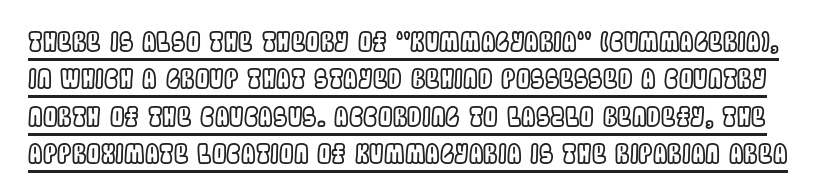
Q: Is the text italic (slanted)? A: No, it is upright.
Q: Is the text underlined? A: Yes.
Q: Is the spacing between letters normal or unusually wide? A: Normal.
Q: Is the spacing between lines tight, normal or loose? A: Normal.
